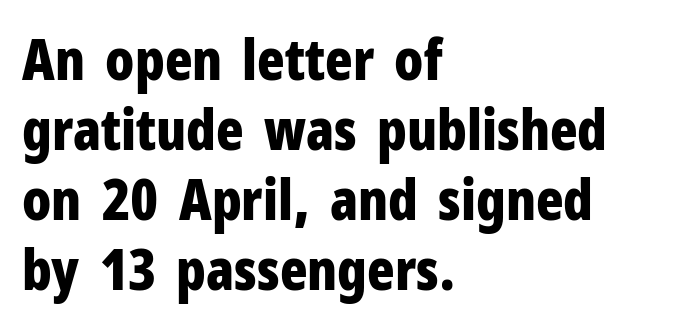
The glyphs have the mass of a bold cut. In terms of posture, this sample is upright. This sample uses plain, unmodified letter spacing. The ragged edge is on the right, which tells us the setting is flush left.
